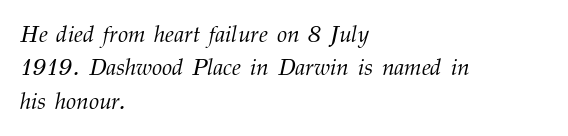
Q: Is the text bold? A: No.
Q: Is the text italic (slanted)? A: Yes, it leans right by about 12 degrees.
Q: Is the text underlined? A: No.
Q: How is the paragraph aligned? A: Left-aligned.
Q: Is the spacing between letters normal or unusually wide? A: Normal.
Q: Is the spacing between lines tight, normal or loose? A: Normal.
